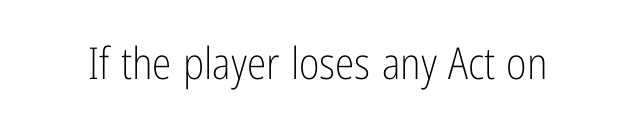
The image shows 44 px light, condensed sans-serif type, upright; set normal letter spacing, not underlined; low stroke contrast and a medium x-height.
